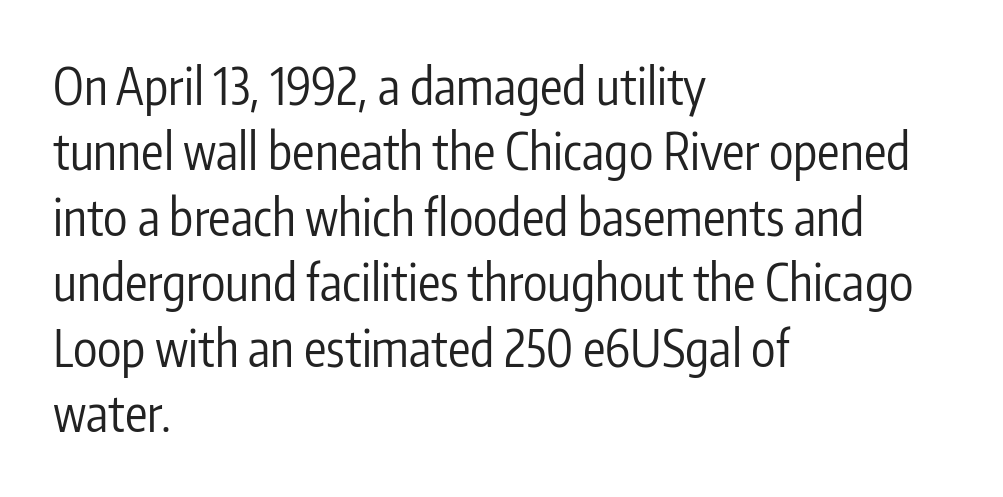
Q: Is the text bold? A: No.
Q: Is the text italic (slanted)? A: No, it is upright.
Q: Is the typeface a serif or a sans-serif typeface? A: Sans-serif.
Q: Is the text underlined? A: No.
Q: How is the paragraph aligned? A: Left-aligned.
Q: Is the spacing between letters normal or unusually wide? A: Normal.
Q: Is the spacing between lines tight, normal or loose? A: Normal.
Q: Width (condensed, normal, or wide)? A: Condensed.
Q: Stroke contrast? A: Low.
Q: x-height? A: Medium.
Q: Monospaced? A: No.
